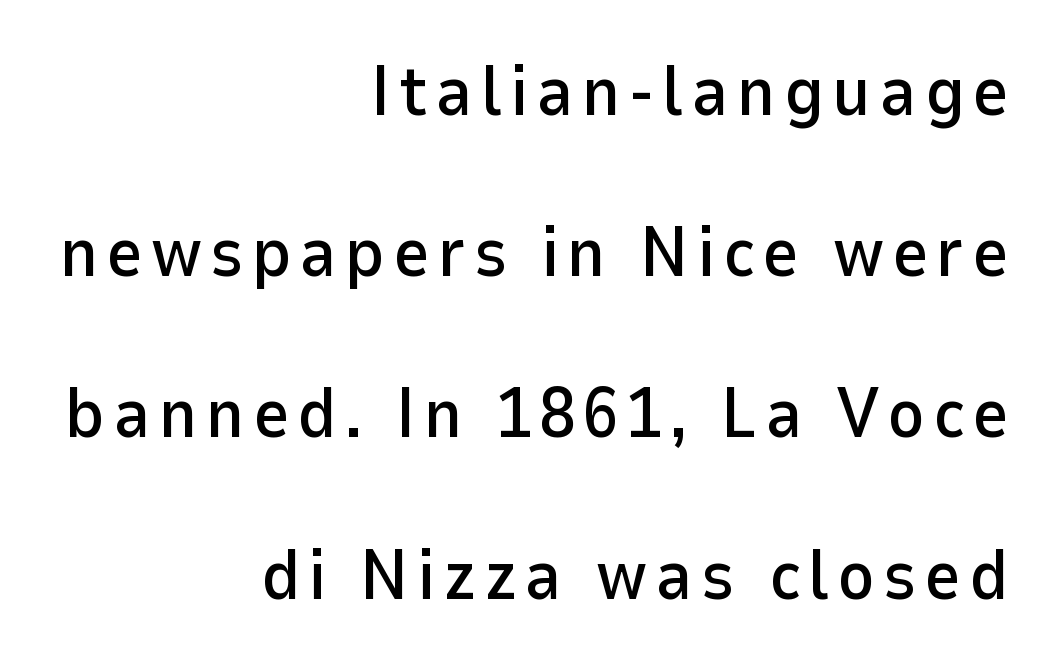
The image shows 71 px sans-serif type, upright; set right-aligned, loose line spacing (2.27x), not underlined; low stroke contrast and a medium x-height.
